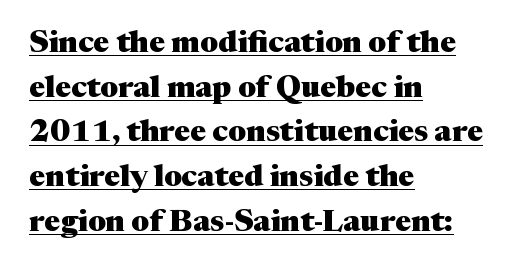
The lettering holds an erect, upright posture throughout. Every word sits above its own underline. Is there much room between lines? A standard amount, neither cramped nor airy. A typesetter would call this zero additional tracking. Type style note: has serifs.
